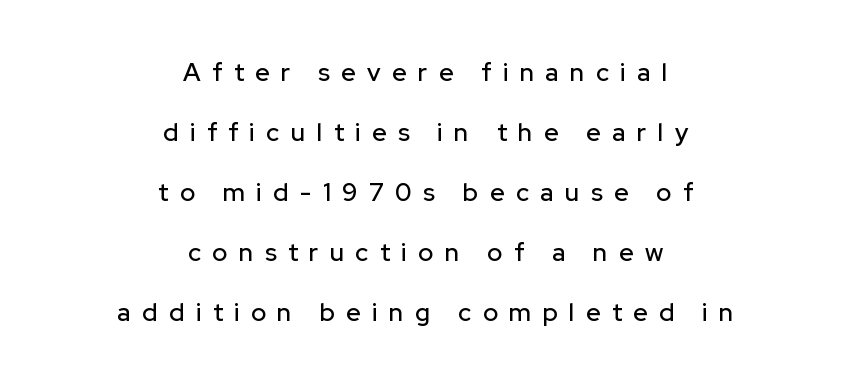
{"italic": "no", "underline": "no", "align": "center", "line_spacing": "loose", "line_spacing_ratio": 2.4, "letter_spacing": "wide", "letter_spacing_em": 0.46, "glyph_px": 25}
